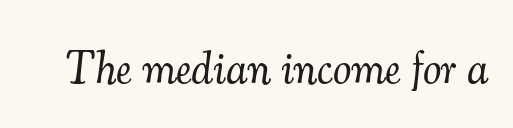
Q: Is the text bold? A: No.
Q: Is the text italic (slanted)? A: Yes, it leans right by about 7 degrees.
Q: Is the typeface a serif or a sans-serif typeface? A: Serif.
Q: Is the text underlined? A: No.
Q: Is the spacing between letters normal or unusually wide? A: Normal.
Q: Width (condensed, normal, or wide)? A: Normal.
Q: Stroke contrast? A: Medium.
Q: x-height? A: Small.
Q: Monospaced? A: No.
